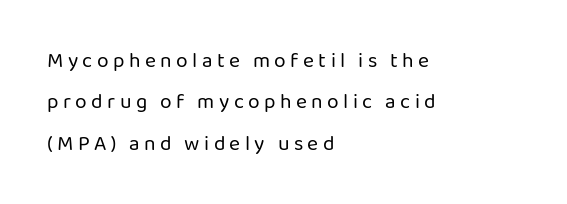
The image shows 21 px text type, upright; set left-aligned, loose line spacing (1.97x), unusually wide letter spacing (+0.21 em), not underlined.
